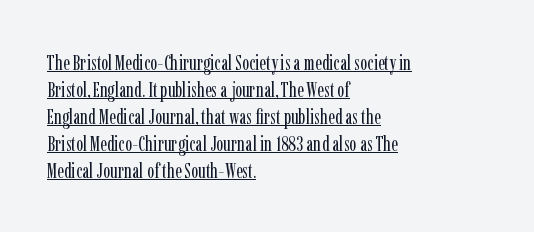
Q: Is the text bold? A: No.
Q: Is the text italic (slanted)? A: No, it is upright.
Q: Is the text underlined? A: Yes.
Q: How is the paragraph aligned? A: Left-aligned.
Q: Is the spacing between letters normal or unusually wide? A: Normal.
Q: Is the spacing between lines tight, normal or loose? A: Normal.
